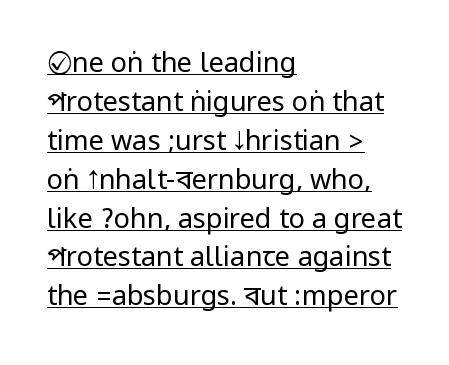
{"italic": "no", "bold": "no", "underline": "yes", "align": "left", "line_spacing": "normal", "line_spacing_ratio": 1.44, "letter_spacing": "normal", "letter_spacing_em": 0.0, "glyph_px": 27}
